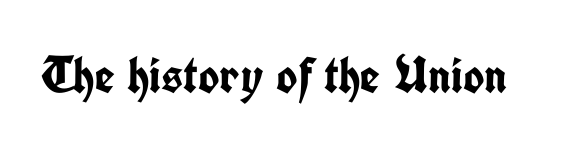
Q: Is the text bold? A: Yes.
Q: Is the text italic (slanted)? A: No, it is upright.
Q: Is the typeface a serif or a sans-serif typeface? A: Sans-serif.
Q: Is the text underlined? A: No.
Q: Is the spacing between letters normal or unusually wide? A: Normal.
Q: Width (condensed, normal, or wide)? A: Condensed.
Q: Stroke contrast? A: Low.
Q: x-height? A: Medium.
Q: Monospaced? A: No.
